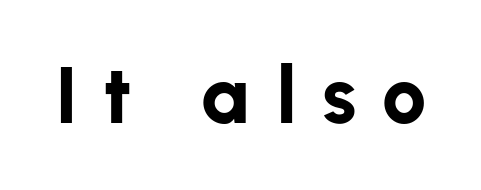
The image shows 79 px bold sans-serif type, upright; set unusually wide letter spacing (+0.32 em), not underlined; low stroke contrast and a medium x-height.
